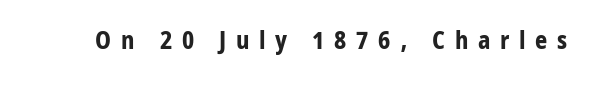
{"italic": "no", "bold": "yes", "underline": "no", "letter_spacing": "wide", "letter_spacing_em": 0.4, "glyph_px": 24}
